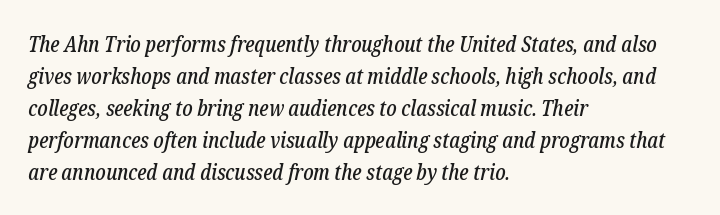
The rag falls on the right side of this text block. Notice how the stems are inclined rather than vertical — that's the hallmark of italics. Honestly, the letter spacing is just normal — you wouldn't notice it. Line spacing here is normal.
